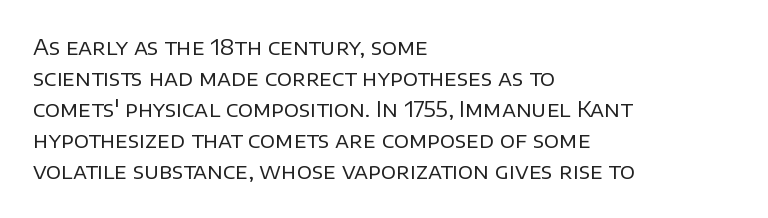
No chunkiness to these letters — they're not bold. The area under the type is left untouched. This rendering uses left alignment, leaving the right contour irregular. The font's upright variant was chosen for this text. Compared with typical body copy, the letter spacing here is the same.
